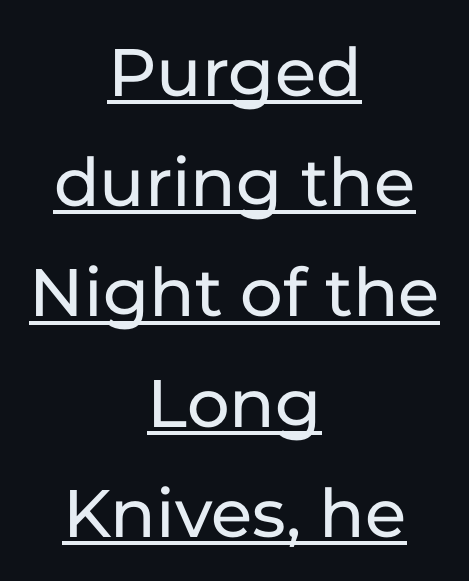
The image shows 73 px sans-serif type, upright; set centered, normal line spacing (1.51x), normal letter spacing, underlined; low stroke contrast and a medium x-height.
